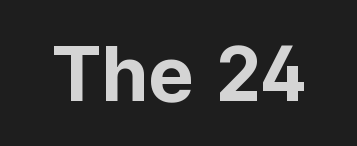
The image shows 78 px bold sans-serif type, upright; set normal letter spacing, not underlined; low stroke contrast and a medium x-height.
